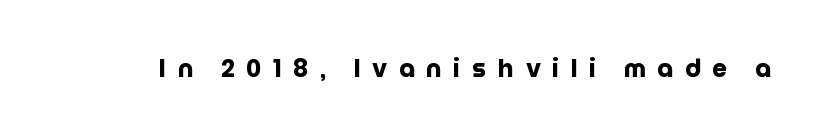
{"italic": "no", "bold": "yes", "underline": "no", "letter_spacing": "wide", "letter_spacing_em": 0.48, "glyph_px": 24}
